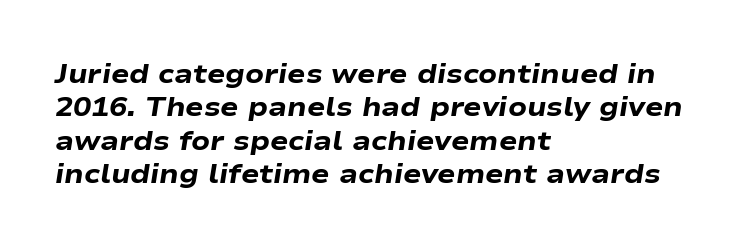
The image shows 27 px bold type, italic (leaning right); set left-aligned, line spacing 1.24x, normal letter spacing, not underlined.
